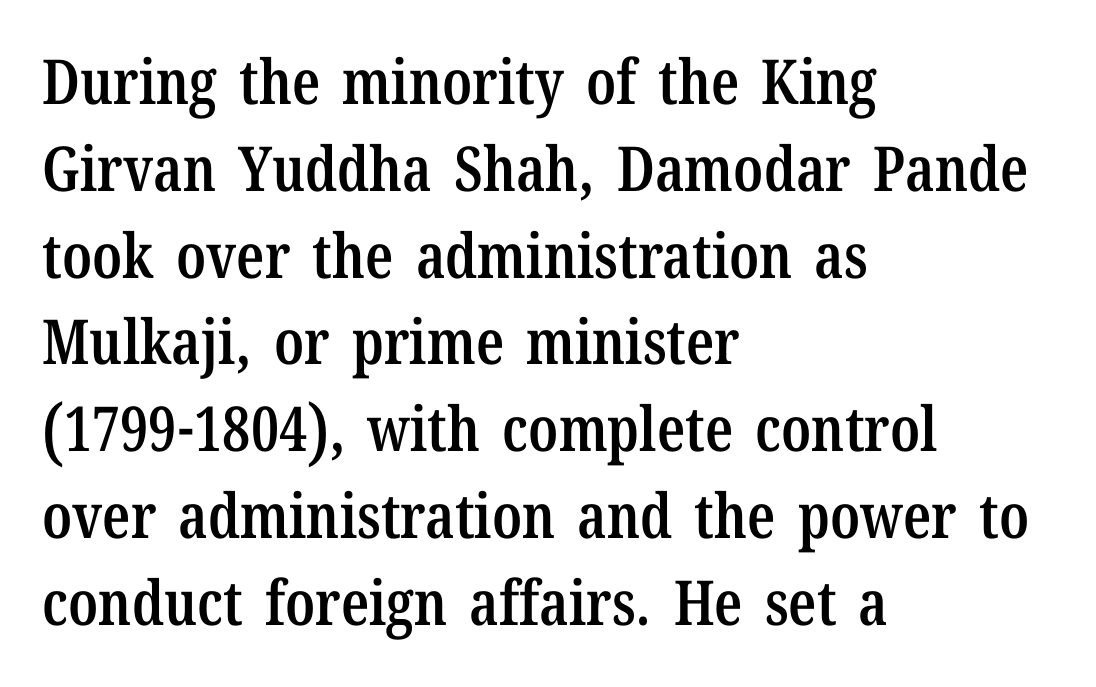
The image shows 62 px semibold, condensed serif type, upright; set left-aligned, normal line spacing (1.4x), normal letter spacing, not underlined; low stroke contrast and a medium x-height.
